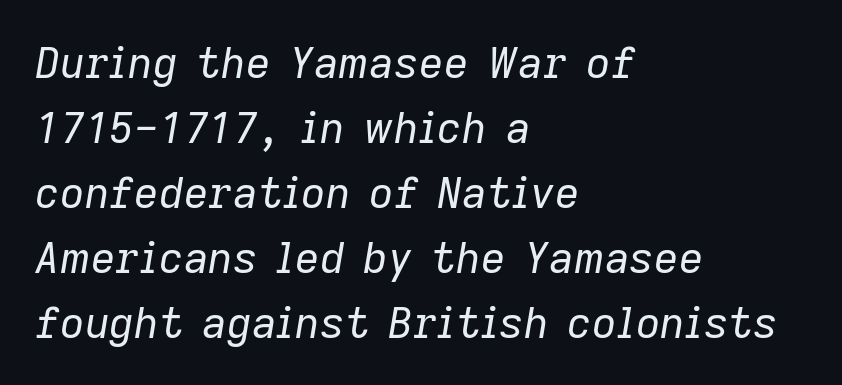
Q: Is the text bold? A: No.
Q: Is the text italic (slanted)? A: Yes, it leans right by about 9 degrees.
Q: Is the text underlined? A: No.
Q: How is the paragraph aligned? A: Left-aligned.
Q: Is the spacing between letters normal or unusually wide? A: Normal.
Q: Is the spacing between lines tight, normal or loose? A: Normal.
Q: Width (condensed, normal, or wide)? A: Normal.
Q: Stroke contrast? A: Low.
Q: x-height? A: Medium.
Q: Monospaced? A: No.
